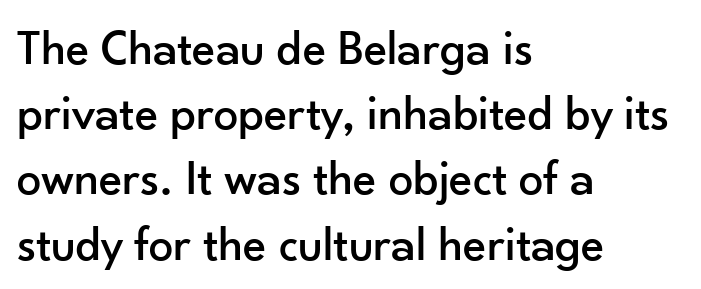
Line beginnings align vertically; line endings do not. Rule under the text: the space is simply empty. Leading matches the norm, producing a regular column. No extra tracking has been applied to these lines. Is this a fixed-width face? No — the glyphs have proportional, varying widths. Upright lettering throughout.
